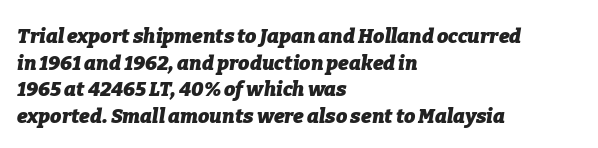
The image shows 20 px bold type, italic (leaning right); set left-aligned, normal line spacing (1.33x), normal letter spacing, not underlined.
